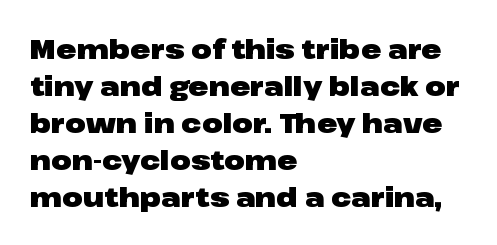
Q: Is the text bold? A: Yes.
Q: Is the text italic (slanted)? A: No, it is upright.
Q: Is the text underlined? A: No.
Q: How is the paragraph aligned? A: Left-aligned.
Q: Is the spacing between letters normal or unusually wide? A: Normal.
Q: Is the spacing between lines tight, normal or loose? A: Normal.
